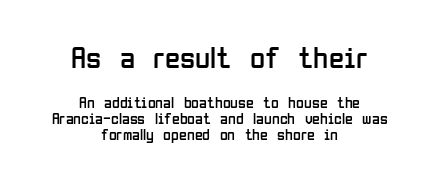
The image shows 31 px regular-weight, condensed sans-serif type, upright; set centered, tight line spacing (0.98x), normal letter spacing, not underlined; the first (top) block is 1.94x larger; low stroke contrast and a medium x-height.
